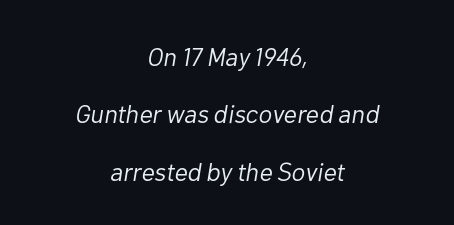
Reading down the block, each line starts at a different indent, mirrored at its end. Each stroke keeps to a modest, everyday thickness or less. The foot of each line stays bare and open. The lines are spread far apart with generous leading. Letter spacing: default.
